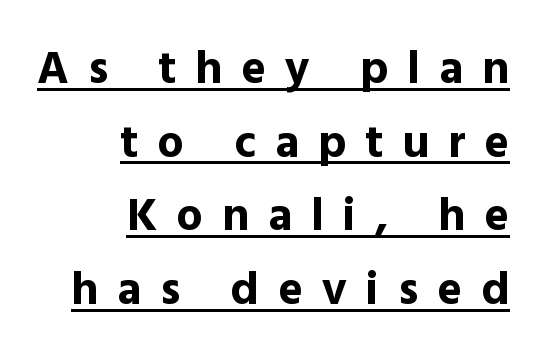
The image shows 46 px bold sans-serif type, upright; set right-aligned, normal line spacing (1.6x), unusually wide letter spacing (+0.42 em), underlined; a medium x-height.
